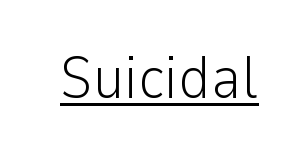
{"serif": "no", "italic": "no", "bold": "no", "weight": "light", "width": "normal", "stroke_contrast": "low", "x_height": "medium", "monospaced": "no", "underline": "yes", "letter_spacing": "normal", "letter_spacing_em": 0.0, "glyph_px": 60}
